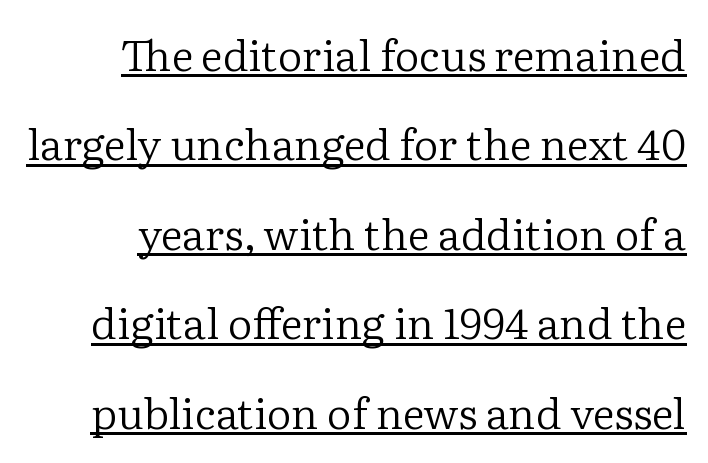
Every stem runs plumb, perpendicular to the baseline. A light-to-regular cut is what we see here. Somebody hit Ctrl+U on this one — the words are underlined. Line spacing here is loose. Character widths vary here, with narrow letters taking less room than wide ones.
